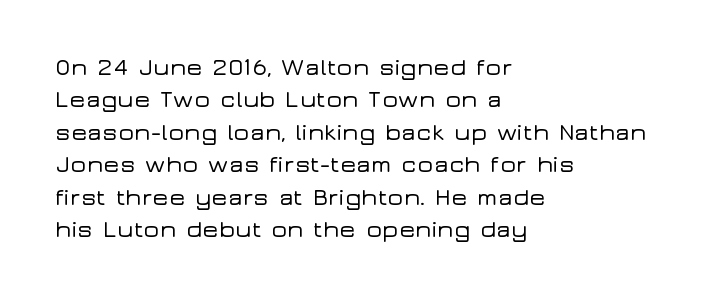
Glyph-to-glyph distance matches everyday printed text. Teacher's note: observe the even left margin — that is flush-left alignment. Type without underlining. This sample keeps an unexceptional amount of space between lines. This is roman type, the default non-slanted kind.
